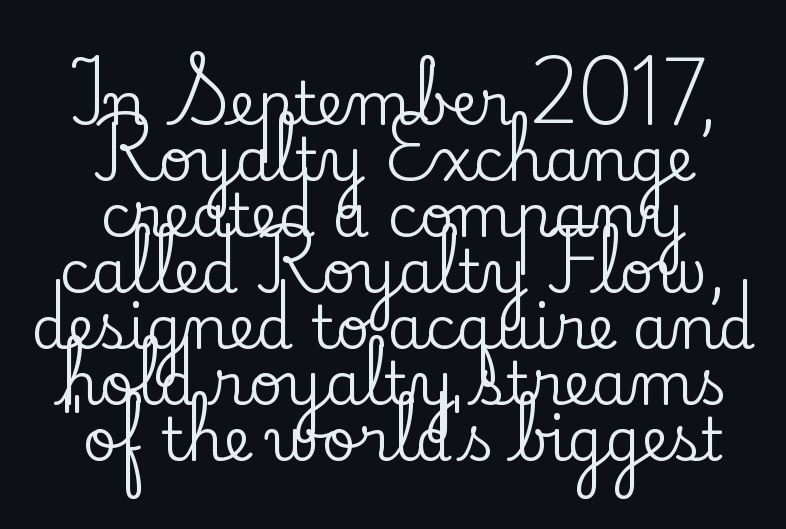
Spacing verdict: proportional, widths tailored to each character. Is the letter spacing exaggerated? No — it looks like the ordinary default. This block would grow much taller if given ordinary leading; it's compressed now. The passage is arranged like a title page — every line centered.
